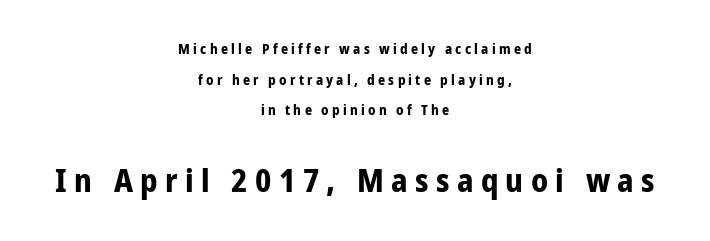
Q: Is the text bold? A: Yes.
Q: Is the text italic (slanted)? A: No, it is upright.
Q: Is the typeface a serif or a sans-serif typeface? A: Sans-serif.
Q: Is the text underlined? A: No.
Q: How is the paragraph aligned? A: Centered.
Q: Is the spacing between letters normal or unusually wide? A: Unusually wide.
Q: Is the spacing between lines tight, normal or loose? A: Loose.
Q: Which block of text is set in a larger size, the first (top) or the second (bottom)? A: The second (bottom) one.
Q: Width (condensed, normal, or wide)? A: Condensed.
Q: Stroke contrast? A: Low.
Q: x-height? A: Medium.
Q: Monospaced? A: No.
